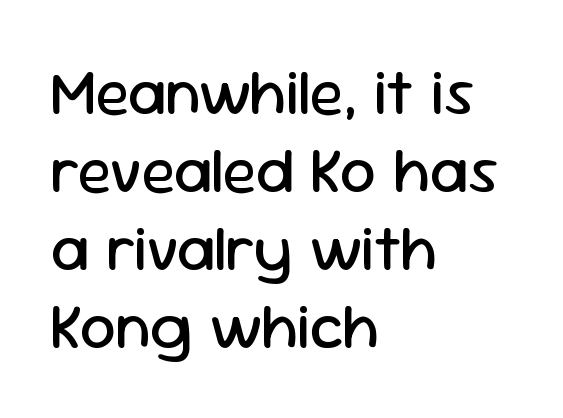
The image shows 64 px regular-weight sans-serif type, upright; set left-aligned, line spacing 1.22x, normal letter spacing, not underlined; low stroke contrast and a medium x-height.
